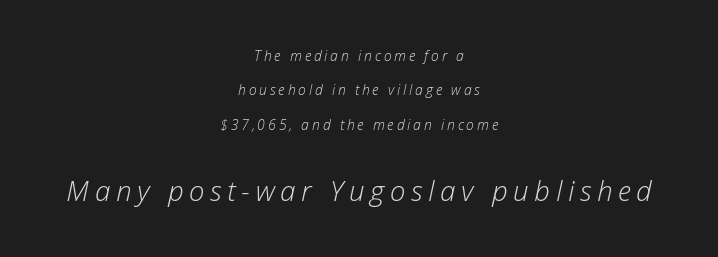
The image shows 28 px light type, italic (leaning right); set centered, loose line spacing (2.45x), unusually wide letter spacing (+0.2 em), not underlined; the second (bottom) block is 2.0x larger; low stroke contrast and a medium x-height.
